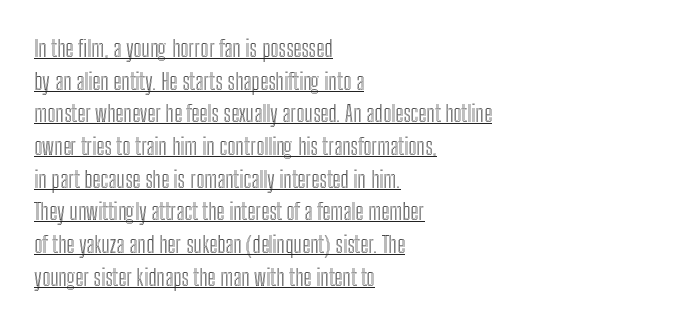
Q: Is the text italic (slanted)? A: No, it is upright.
Q: Is the text underlined? A: Yes.
Q: How is the paragraph aligned? A: Left-aligned.
Q: Is the spacing between letters normal or unusually wide? A: Normal.
Q: Is the spacing between lines tight, normal or loose? A: Normal.
